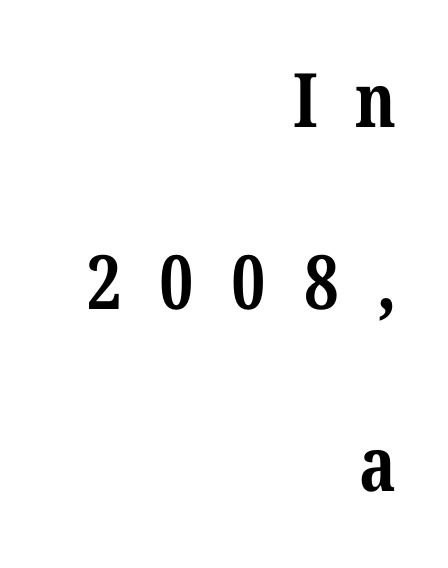
This sample has the flowing, uneven cadence of proportional lettering. Short and long lines alike share a common ending point at right. Italic: no, the glyphs are upright roman. Little horizontal feet cap the strokes, marking this as serif type. These lines have a slow, spaced-out rhythm from letter to letter. The font is running at its bold setting.
